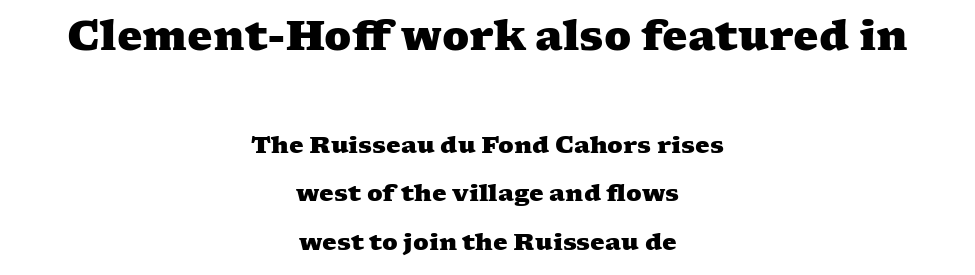
{"serif": "yes", "bold": "yes", "weight": "heavy", "width": "wide", "stroke_contrast": "medium", "x_height": "medium", "monospaced": "no", "underline": "no", "align": "center", "line_spacing": "loose", "line_spacing_ratio": 2.1, "letter_spacing": "normal", "letter_spacing_em": 0.0, "larger_block": "first", "size_ratio": 1.74, "glyph_px": 40}
